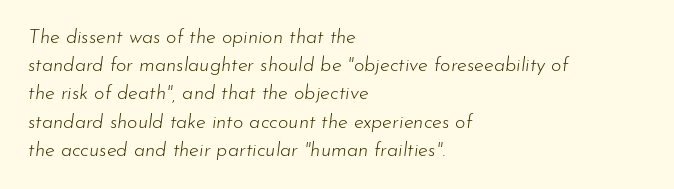
{"italic": "yes", "lean": "right", "slant_degrees": 7, "bold": "no", "underline": "no", "align": "left", "line_spacing": "normal", "line_spacing_ratio": 1.41, "letter_spacing": "normal", "letter_spacing_em": 0.0, "glyph_px": 20}
